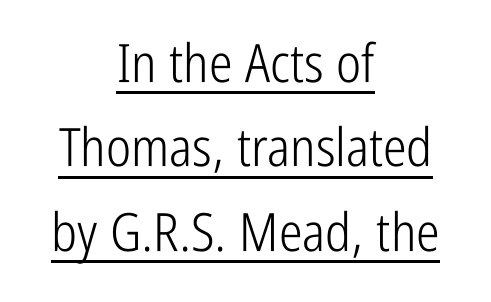
{"serif": "no", "italic": "no", "bold": "no", "weight": "light", "width": "condensed", "stroke_contrast": "low", "x_height": "medium", "monospaced": "no", "underline": "yes", "align": "center", "line_spacing": "normal", "line_spacing_ratio": 1.59, "letter_spacing": "normal", "letter_spacing_em": 0.0, "glyph_px": 53}
